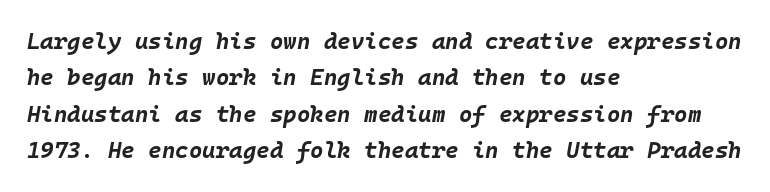
The image shows 23 px bold type, italic (leaning right); set left-aligned, normal line spacing (1.58x), normal letter spacing, not underlined.
